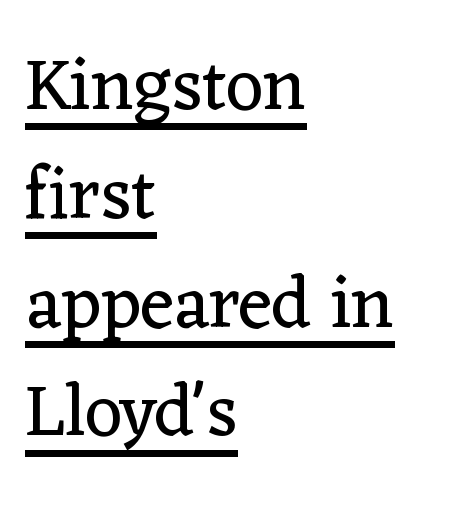
The image shows 73 px regular-weight serif type, upright; set left-aligned, normal line spacing (1.49x), normal letter spacing, underlined; low stroke contrast and a medium x-height.
